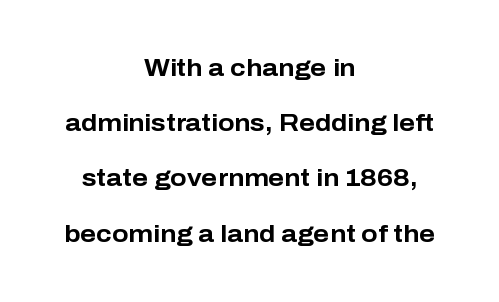
{"italic": "no", "bold": "yes", "underline": "no", "align": "center", "line_spacing": "loose", "line_spacing_ratio": 2.3, "letter_spacing": "normal", "letter_spacing_em": 0.0, "glyph_px": 24}
